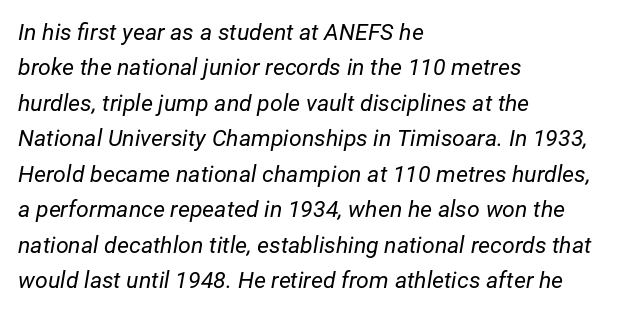
{"italic": "yes", "lean": "right", "slant_degrees": 12, "bold": "no", "underline": "no", "align": "left", "line_spacing": "normal", "line_spacing_ratio": 1.54, "letter_spacing": "normal", "letter_spacing_em": 0.0, "glyph_px": 23}
